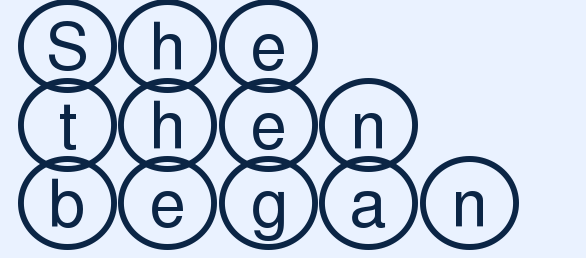
{"italic": "no", "width": "wide", "x_height": "large", "underline": "no", "align": "left", "line_spacing_ratio": 1.21, "letter_spacing": "normal", "letter_spacing_em": 0.0, "glyph_px": 65}
